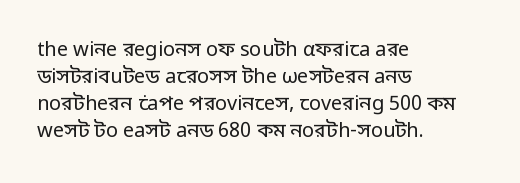
Q: Is the text bold? A: No.
Q: Is the text italic (slanted)? A: No, it is upright.
Q: Is the text underlined? A: No.
Q: How is the paragraph aligned? A: Left-aligned.
Q: Is the spacing between letters normal or unusually wide? A: Normal.
Q: Is the spacing between lines tight, normal or loose? A: Normal.
